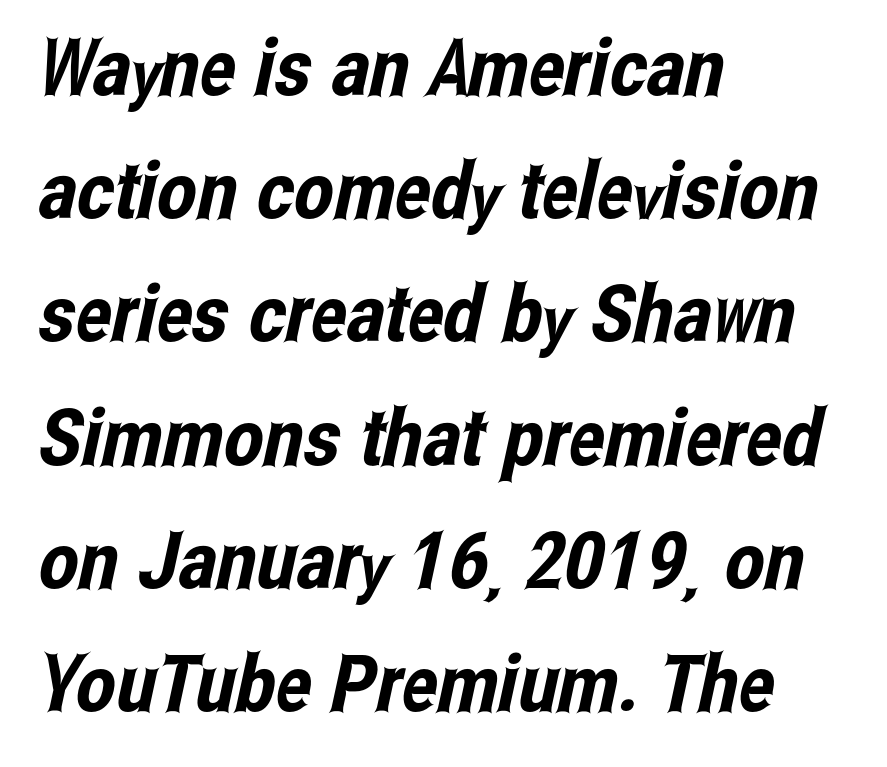
Q: Is the typeface a serif or a sans-serif typeface? A: Sans-serif.
Q: Is the text underlined? A: No.
Q: How is the paragraph aligned? A: Left-aligned.
Q: Is the spacing between letters normal or unusually wide? A: Normal.
Q: Is the spacing between lines tight, normal or loose? A: Normal.
Q: Width (condensed, normal, or wide)? A: Condensed.
Q: Stroke contrast? A: Low.
Q: x-height? A: Medium.
Q: Monospaced? A: No.
